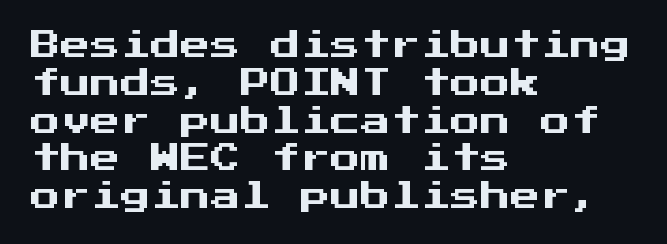
The image shows 30 px sans-serif type, upright, monospaced; set left-aligned, normal line spacing (1.26x), normal letter spacing, not underlined; medium stroke contrast and a medium x-height.
